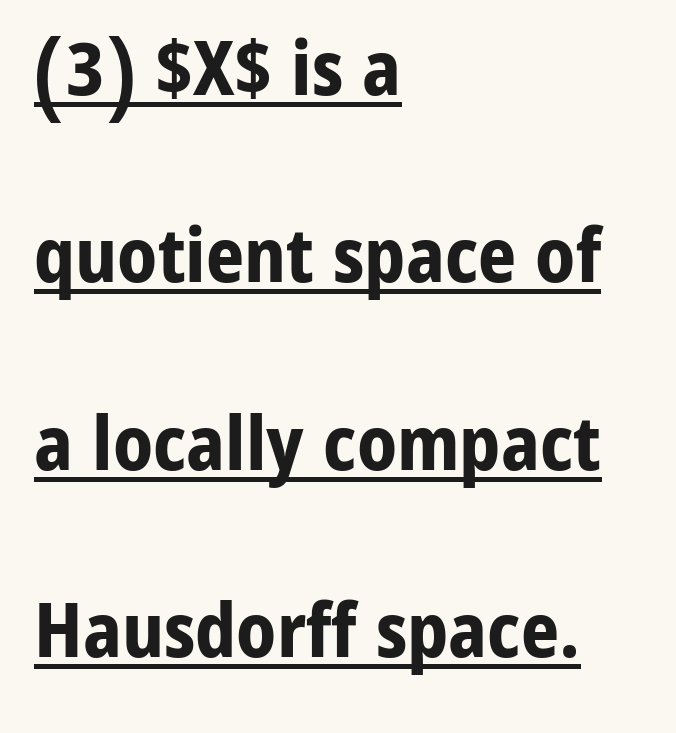
{"serif": "no", "italic": "no", "bold": "yes", "weight": "bold", "width": "normal", "stroke_contrast": "low", "x_height": "medium", "monospaced": "no", "underline": "yes", "align": "left", "line_spacing": "loose", "line_spacing_ratio": 2.5, "letter_spacing": "normal", "letter_spacing_em": 0.0, "glyph_px": 75}
